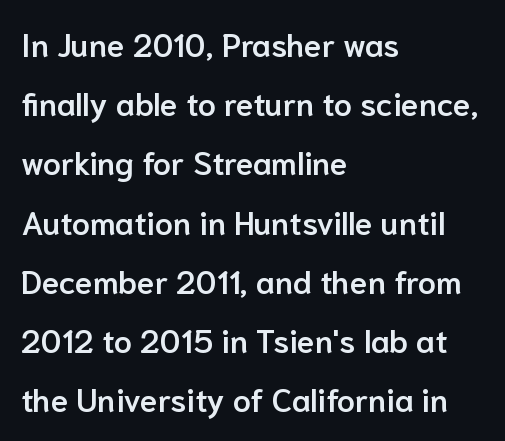
Q: Is the text bold? A: Semi-bold.
Q: Is the text italic (slanted)? A: No, it is upright.
Q: Is the typeface a serif or a sans-serif typeface? A: Sans-serif.
Q: Is the text underlined? A: No.
Q: How is the paragraph aligned? A: Left-aligned.
Q: Is the spacing between letters normal or unusually wide? A: Normal.
Q: Width (condensed, normal, or wide)? A: Normal.
Q: Stroke contrast? A: Low.
Q: x-height? A: Medium.
Q: Monospaced? A: No.
